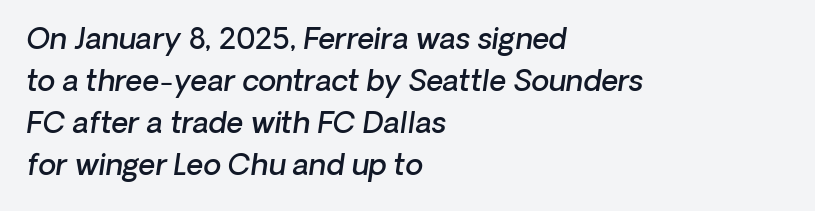
The image shows 29 px semibold sans-serif type; set left-aligned, normal line spacing (1.45x), normal letter spacing, not underlined; low stroke contrast and a medium x-height.
